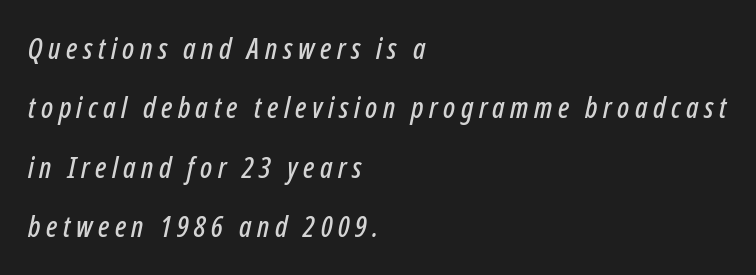
Q: Is the text italic (slanted)? A: Yes, it leans right by about 12 degrees.
Q: Is the text underlined? A: No.
Q: How is the paragraph aligned? A: Left-aligned.
Q: Is the spacing between lines tight, normal or loose? A: Loose.
Q: Width (condensed, normal, or wide)? A: Condensed.
Q: Stroke contrast? A: Low.
Q: x-height? A: Medium.
Q: Monospaced? A: No.
